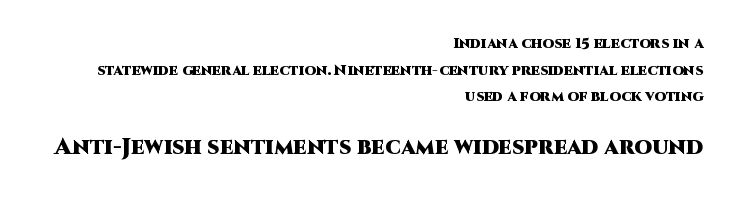
The image shows 23 px bold type, upright; set right-aligned, line spacing 1.78x, normal letter spacing, not underlined; the second (bottom) block is 1.53x larger.
